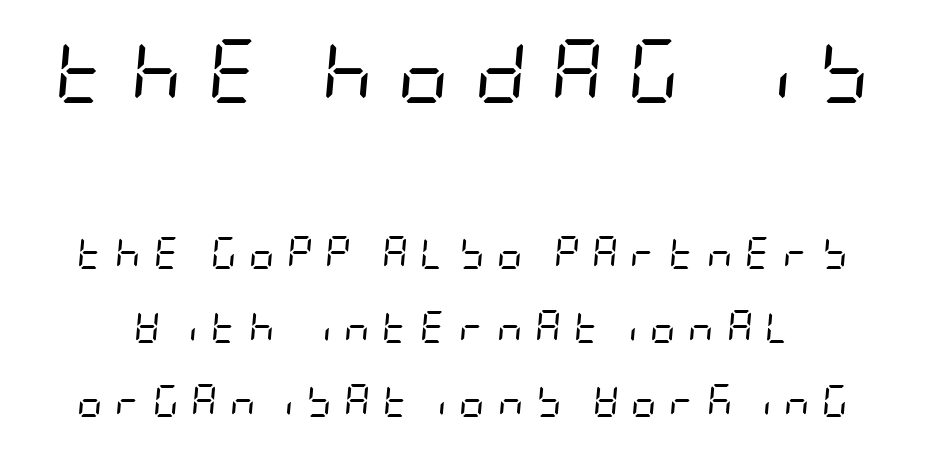
Q: Is the text bold? A: No.
Q: Is the text italic (slanted)? A: Yes, it leans right by about 5 degrees.
Q: Is the text underlined? A: No.
Q: Is the spacing between letters normal or unusually wide? A: Unusually wide.
Q: Is the spacing between lines tight, normal or loose? A: Loose.
Q: Which block of text is set in a larger size, the first (top) or the second (bottom)? A: The first (top) one.
Q: Width (condensed, normal, or wide)? A: Condensed.
Q: Stroke contrast? A: Low.
Q: x-height? A: Large.
